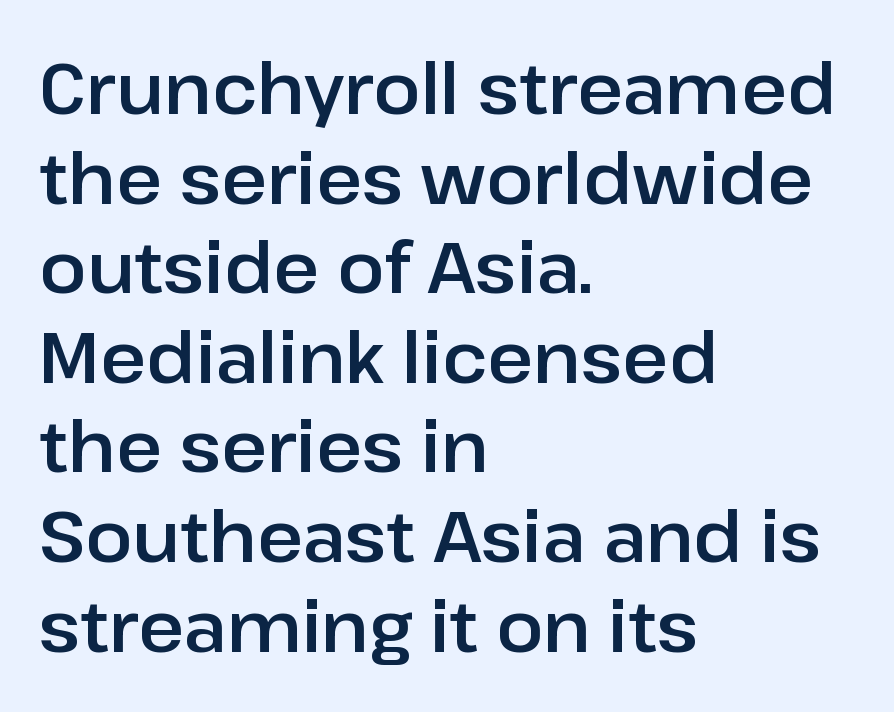
Q: Is the text italic (slanted)? A: No, it is upright.
Q: Is the typeface a serif or a sans-serif typeface? A: Sans-serif.
Q: Is the text underlined? A: No.
Q: How is the paragraph aligned? A: Left-aligned.
Q: Is the spacing between letters normal or unusually wide? A: Normal.
Q: Is the spacing between lines tight, normal or loose? A: Normal.
Q: Width (condensed, normal, or wide)? A: Normal.
Q: Stroke contrast? A: Low.
Q: x-height? A: Medium.
Q: Monospaced? A: No.
